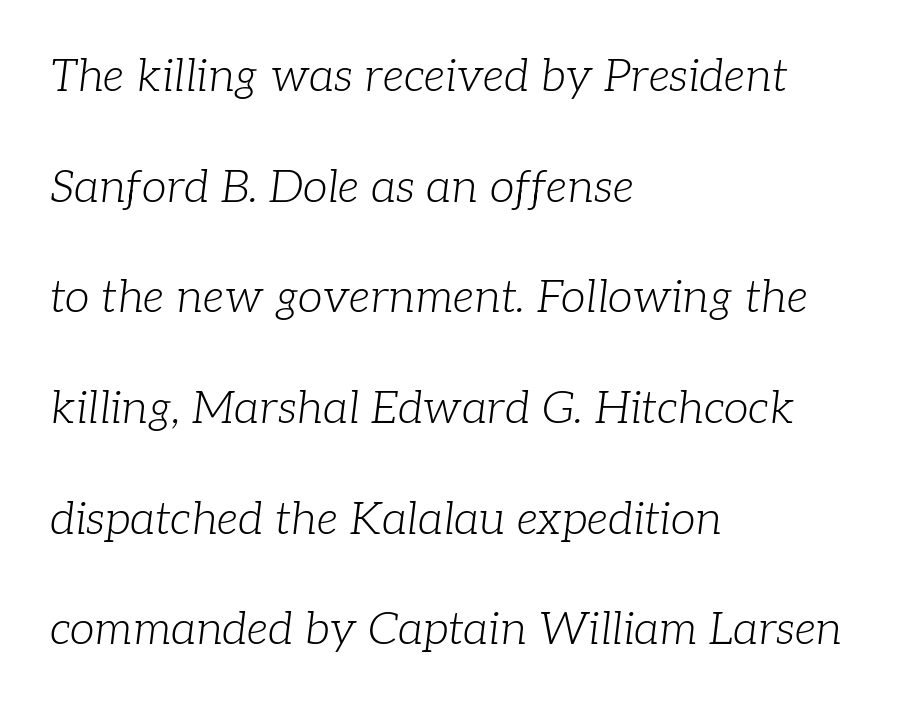
{"serif": "yes", "italic": "yes", "lean": "right", "slant_degrees": 7, "bold": "no", "weight": "light", "width": "normal", "stroke_contrast": "low", "x_height": "medium", "monospaced": "no", "underline": "no", "align": "left", "line_spacing": "loose", "line_spacing_ratio": 2.46, "letter_spacing": "normal", "letter_spacing_em": 0.0, "glyph_px": 45}
